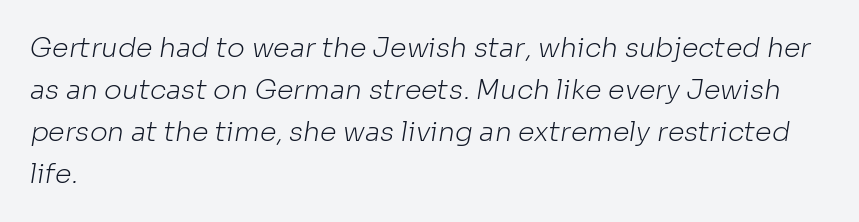
The compositor pushed each line to the left boundary. Summary of vertical rhythm: regular, with standard interline spacing. Honestly, there is no underline to notice here at all. Heft: none added — not bold.
